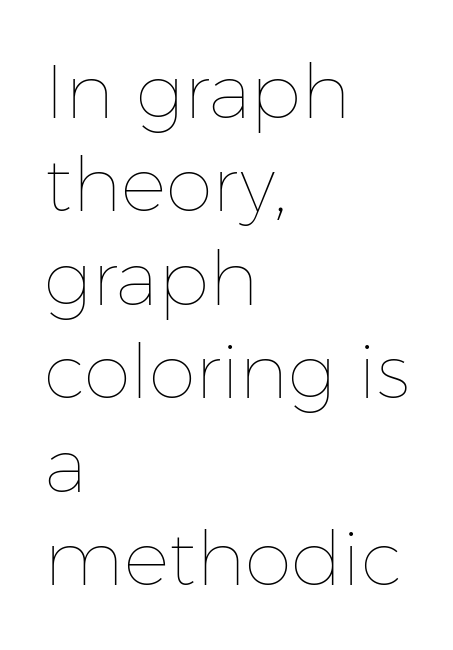
Q: Is the text bold? A: No.
Q: Is the text italic (slanted)? A: No, it is upright.
Q: Is the text underlined? A: No.
Q: How is the paragraph aligned? A: Left-aligned.
Q: Is the spacing between letters normal or unusually wide? A: Normal.
Q: Width (condensed, normal, or wide)? A: Normal.
Q: Stroke contrast? A: Low.
Q: x-height? A: Medium.
Q: Monospaced? A: No.
